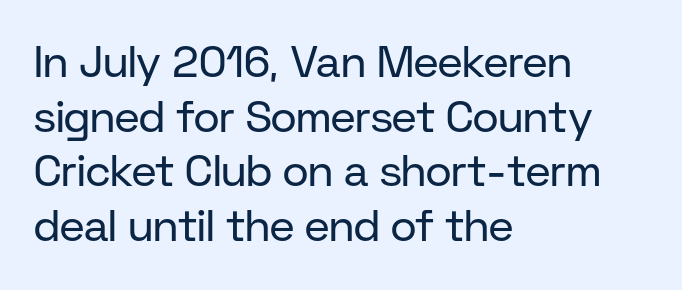
The image shows 44 px regular-weight sans-serif type, upright; set left-aligned, line spacing 1.24x, normal letter spacing, not underlined; low stroke contrast and a medium x-height.
